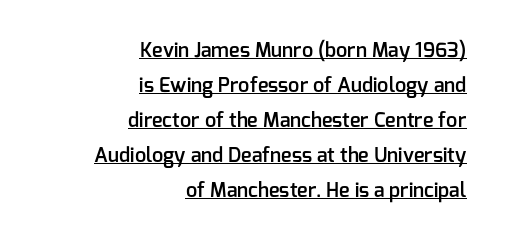
{"italic": "no", "bold": "semi", "underline": "yes", "align": "right", "line_spacing_ratio": 1.75, "letter_spacing": "normal", "letter_spacing_em": 0.0, "glyph_px": 20}
